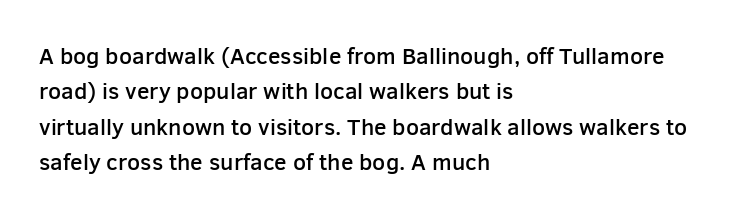
Q: Is the text bold? A: Semi-bold.
Q: Is the text italic (slanted)? A: No, it is upright.
Q: Is the text underlined? A: No.
Q: How is the paragraph aligned? A: Left-aligned.
Q: Is the spacing between letters normal or unusually wide? A: Normal.
Q: Is the spacing between lines tight, normal or loose? A: Normal.
